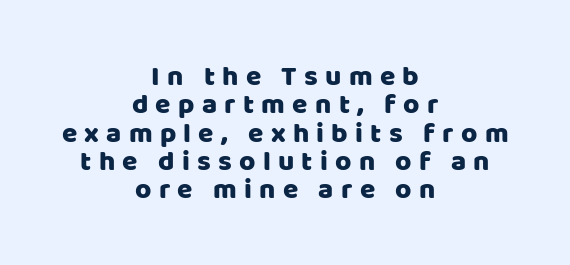
Q: Is the text italic (slanted)? A: No, it is upright.
Q: Is the typeface a serif or a sans-serif typeface? A: Sans-serif.
Q: Is the text underlined? A: No.
Q: How is the paragraph aligned? A: Centered.
Q: Is the spacing between letters normal or unusually wide? A: Unusually wide.
Q: Is the spacing between lines tight, normal or loose? A: Tight.
Q: Width (condensed, normal, or wide)? A: Normal.
Q: Stroke contrast? A: Low.
Q: x-height? A: Large.
Q: Monospaced? A: No.
